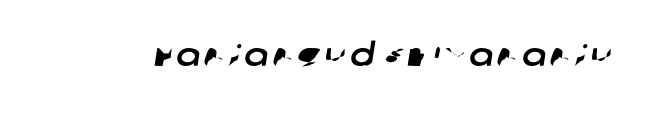
{"serif": "no", "width": "normal", "stroke_contrast": "low", "x_height": "large", "monospaced": "no", "underline": "no", "glyph_px": 32}
